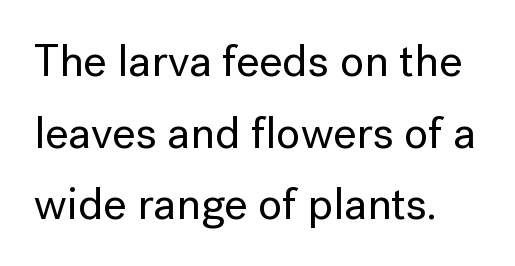
{"serif": "no", "italic": "no", "width": "normal", "stroke_contrast": "low", "x_height": "medium", "monospaced": "no", "underline": "no", "line_spacing": "normal", "line_spacing_ratio": 1.59, "letter_spacing": "normal", "letter_spacing_em": 0.0, "glyph_px": 45}
